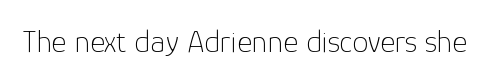
{"serif": "no", "italic": "no", "bold": "no", "weight": "thin", "width": "normal", "stroke_contrast": "low", "x_height": "medium", "monospaced": "no", "underline": "no", "letter_spacing": "normal", "letter_spacing_em": 0.0, "glyph_px": 32}
